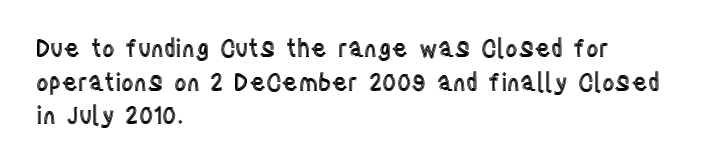
{"italic": "no", "underline": "no", "align": "left", "line_spacing": "normal", "line_spacing_ratio": 1.4, "letter_spacing": "normal", "letter_spacing_em": 0.0, "glyph_px": 24}
